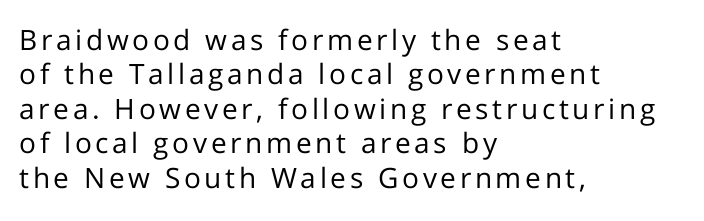
Bare-footed words on every line. Weight: in the light-to-regular range. The rendering uses natural spacing where letterforms have individual widths. Is the block centered? No — it sits flush against the left margin.
